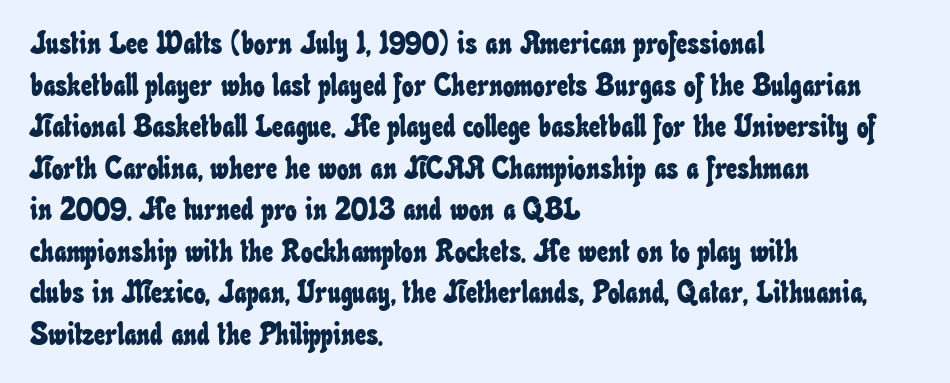
Q: Is the text underlined? A: No.
Q: How is the paragraph aligned? A: Left-aligned.
Q: Is the spacing between letters normal or unusually wide? A: Normal.
Q: Is the spacing between lines tight, normal or loose? A: Normal.
Q: Width (condensed, normal, or wide)? A: Condensed.
Q: Stroke contrast? A: Low.
Q: x-height? A: Small.
Q: Monospaced? A: No.
